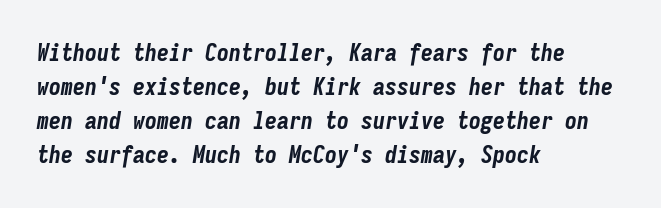
The image shows 24 px bold type, italic (leaning right); set left-aligned, normal line spacing (1.42x), normal letter spacing, not underlined.
